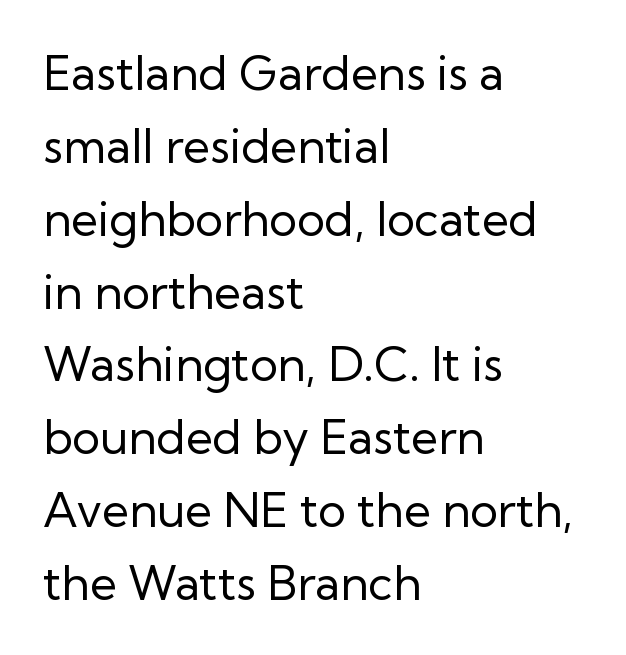
The image shows 47 px regular-weight sans-serif type, upright; set left-aligned, normal line spacing (1.55x), normal letter spacing, not underlined; low stroke contrast and a medium x-height.
